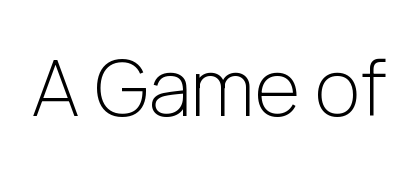
The font family rendered here belongs to the sans-serif group. Every stem runs plumb, perpendicular to the baseline. The letters advance in unequal steps, a hallmark of proportional type. The typeface has the unassuming heft of standard copy or less. Tracking value appears to be zero — textbook default spacing. The zone under the glyphs is completely vacant.
